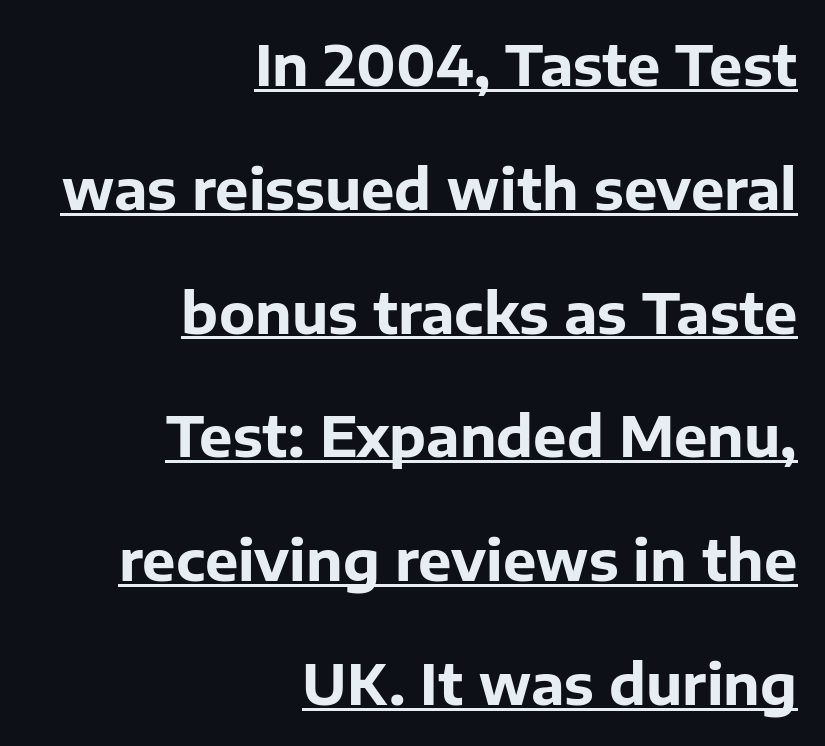
The image shows 56 px bold sans-serif type, upright; set right-aligned, loose line spacing (2.21x), normal letter spacing, underlined; low stroke contrast and a medium x-height.
